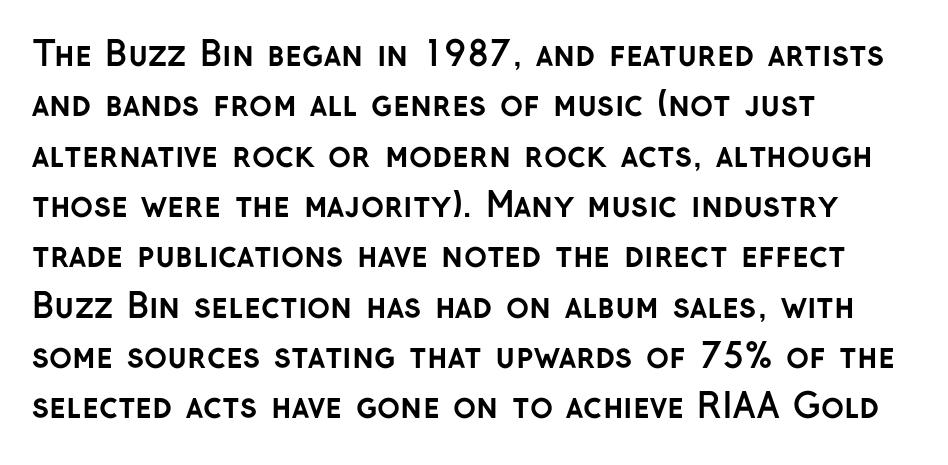
Default kerning and tracking; the words read as compact shapes. Notice how the passage keeps a crisp vertical edge on the left only. Posture: straight, roman, zero tilt. This rendering employs a face without finishing strokes, i.e., a sans-serif. Check the space under the baseline: it is left empty. Weight: bold.
